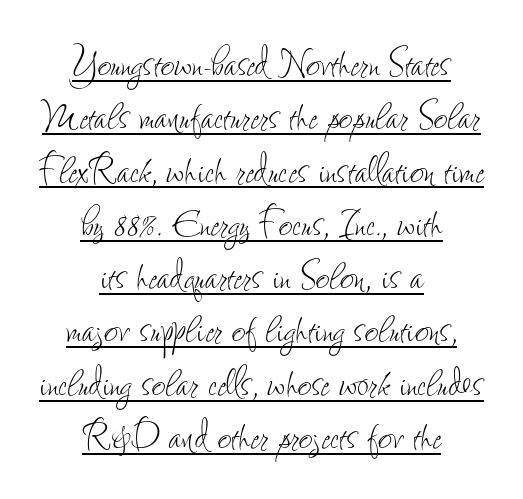
The image shows 48 px thin, condensed type; set centered, tight line spacing (1.11x), normal letter spacing, underlined; low stroke contrast and a small x-height.
